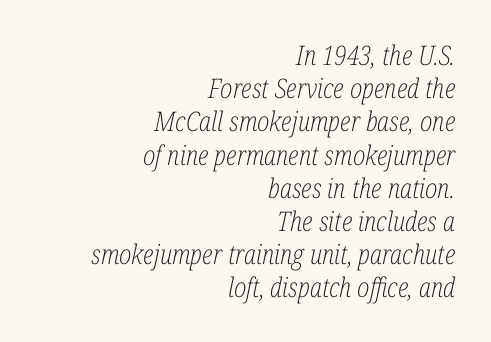
Vertical stems look standard width or narrower in stroke. You could call the tracking neutral — neither tight nor loose. When letters slant like this, we call the style italic. Unmarked baselines from the first word to the last.
